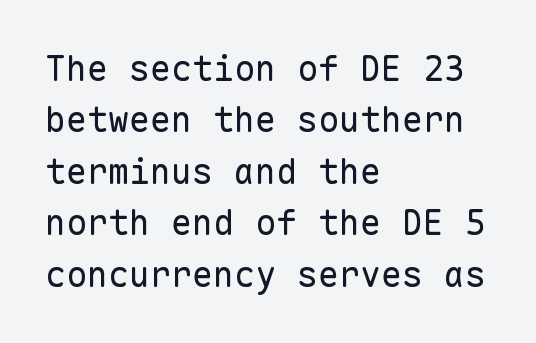
Q: Is the text bold? A: No.
Q: Is the text italic (slanted)? A: No, it is upright.
Q: Is the typeface a serif or a sans-serif typeface? A: Sans-serif.
Q: Is the text underlined? A: No.
Q: How is the paragraph aligned? A: Left-aligned.
Q: Is the spacing between letters normal or unusually wide? A: Normal.
Q: Is the spacing between lines tight, normal or loose? A: Normal.
Q: Width (condensed, normal, or wide)? A: Normal.
Q: Stroke contrast? A: Low.
Q: x-height? A: Medium.
Q: Monospaced? A: Yes.
